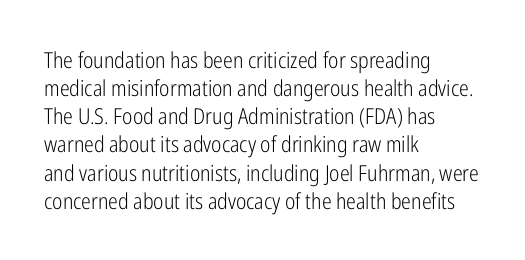
Normally led — the rows are evenly, conventionally spaced. Underlining? Definitely not there. The axis of the letterforms is exactly vertical. The passage is arranged the way most books set body copy — flush left. Default kerning and tracking; the words read as compact shapes.
